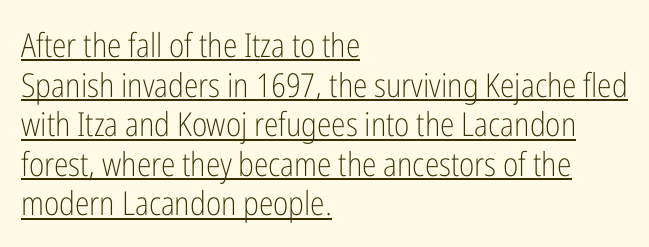
In terms of letterform style, serifs are entirely absent. Emphasis is given by a line drawn under the lettering. No heavy texture on the line: the type isn't bold. Layout note: lines flush left. What stands out about the letter spacing? Nothing — it is the standard amount.
